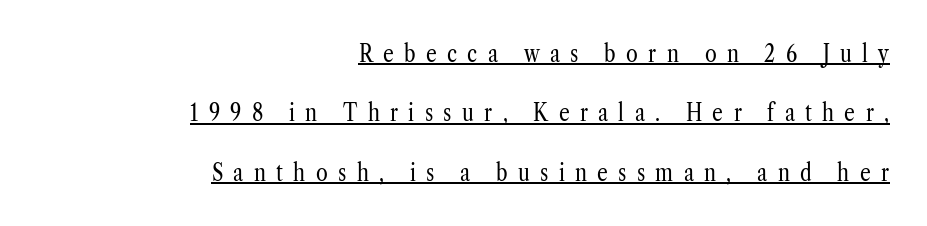
{"italic": "no", "bold": "no", "underline": "yes", "align": "right", "line_spacing": "loose", "line_spacing_ratio": 2.47, "letter_spacing": "wide", "letter_spacing_em": 0.43, "glyph_px": 24}
